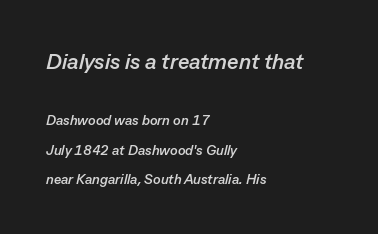
The image shows 22 px bold type, italic (leaning right); set left-aligned, loose line spacing (2.11x), normal letter spacing, not underlined; the first (top) block is 1.57x larger.
